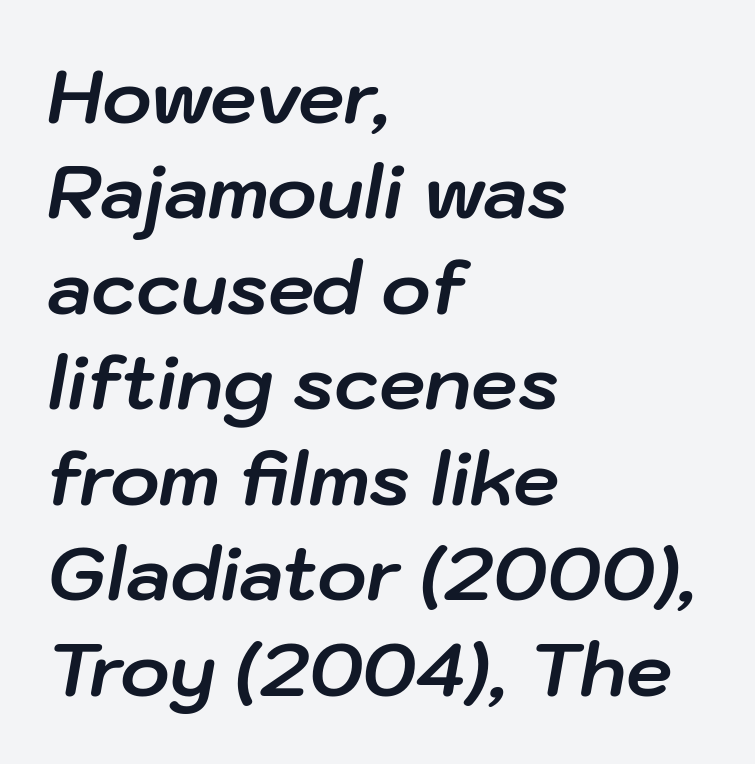
The image shows 74 px bold type, italic (leaning right); set left-aligned, normal line spacing (1.29x), normal letter spacing, not underlined; low stroke contrast and a medium x-height.
